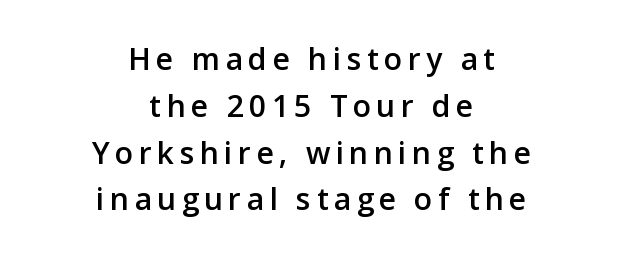
{"serif": "no", "italic": "no", "bold": "semi", "weight": "semibold", "width": "normal", "stroke_contrast": "low", "x_height": "medium", "monospaced": "no", "underline": "no", "align": "center", "line_spacing": "normal", "line_spacing_ratio": 1.56, "glyph_px": 30}
